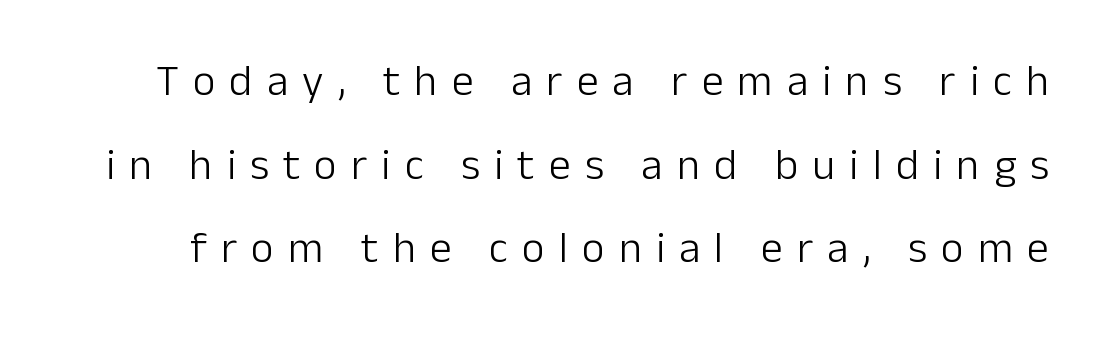
Someone cranked the tracking dial way up on this one. Do the letters lean? They stand straight. Serifs: no, the terminals of the letterforms are clean. The foot of each line stays bare and open.
